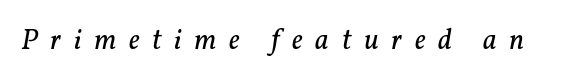
Look at the tracking — it's clearly loosened, letters drifting apart. A typesetter would mark this as italic. Looks like regular typesetting: each glyph gets only the width it needs. The face used here is seriffed, in the tradition of book romans. The strokes carry an ordinary text weight at most. Check the space under the baseline: it is left empty.
